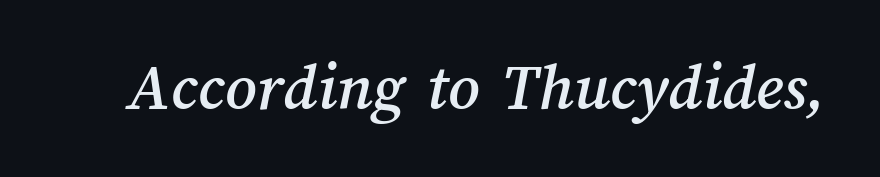
Honestly, there is no underline to notice here at all. Tracking here is standard; glyphs follow each other at the usual distance. Note the varied advance widths — an 'i' is clearly narrower than an 'm'.
